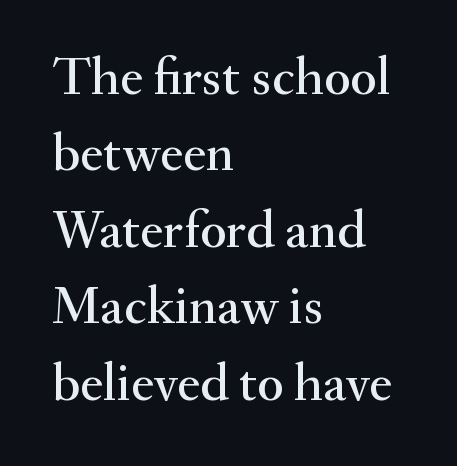
Q: Is the text italic (slanted)? A: No, it is upright.
Q: Is the typeface a serif or a sans-serif typeface? A: Serif.
Q: Is the text underlined? A: No.
Q: How is the paragraph aligned? A: Left-aligned.
Q: Is the spacing between letters normal or unusually wide? A: Normal.
Q: Is the spacing between lines tight, normal or loose? A: Normal.
Q: Width (condensed, normal, or wide)? A: Normal.
Q: Stroke contrast? A: Medium.
Q: x-height? A: Small.
Q: Monospaced? A: No.
